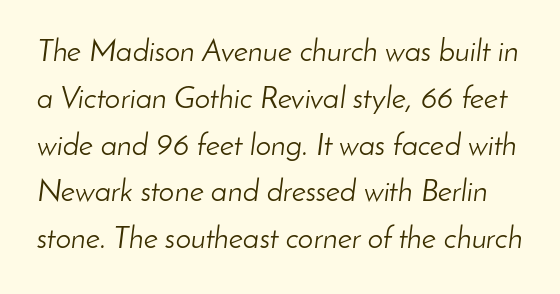
Q: Is the text bold? A: No.
Q: Is the text italic (slanted)? A: Yes, it leans right by about 8 degrees.
Q: Is the text underlined? A: No.
Q: Is the spacing between letters normal or unusually wide? A: Normal.
Q: Is the spacing between lines tight, normal or loose? A: Normal.
Q: Width (condensed, normal, or wide)? A: Normal.
Q: Stroke contrast? A: Low.
Q: x-height? A: Small.
Q: Monospaced? A: No.
